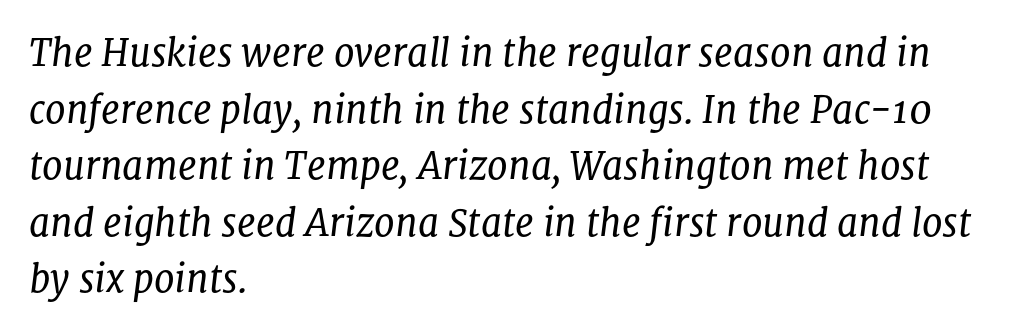
The image shows 37 px regular-weight serif type, italic (leaning right); set left-aligned, normal line spacing (1.53x), normal letter spacing, not underlined; low stroke contrast and a medium x-height.
